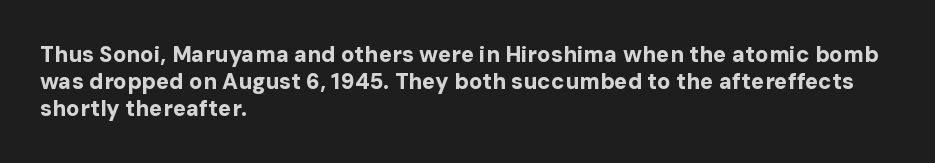
A typesetter would mark this as roman, not italic. What stands out about the letter spacing? Nothing — it is the standard amount. The baseline area is clear. Caption: bold face, heavy strokes.
